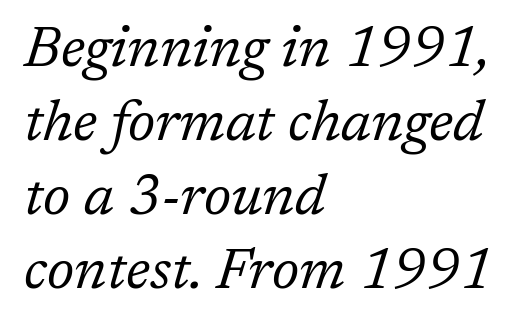
Leading matches the norm, producing a regular column. Italic: yes, the glyphs are oblique. The setting favours the left margin, as ordinary paragraphs usually do. Do the characters align in a grid? No, the font is proportional. Anything drawn beneath the words? Only blank space. The passage shown has conventional tracking throughout.
